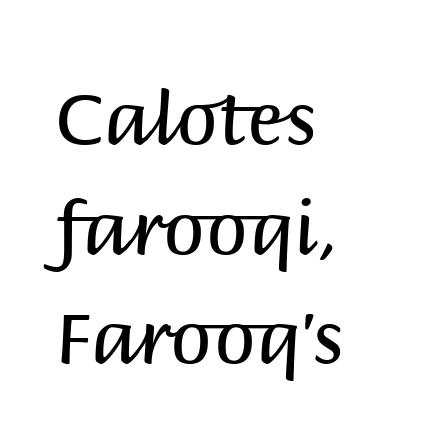
The image shows 74 px regular-weight sans-serif type; set left-aligned, normal line spacing (1.48x), normal letter spacing, not underlined; medium stroke contrast and a large x-height.
